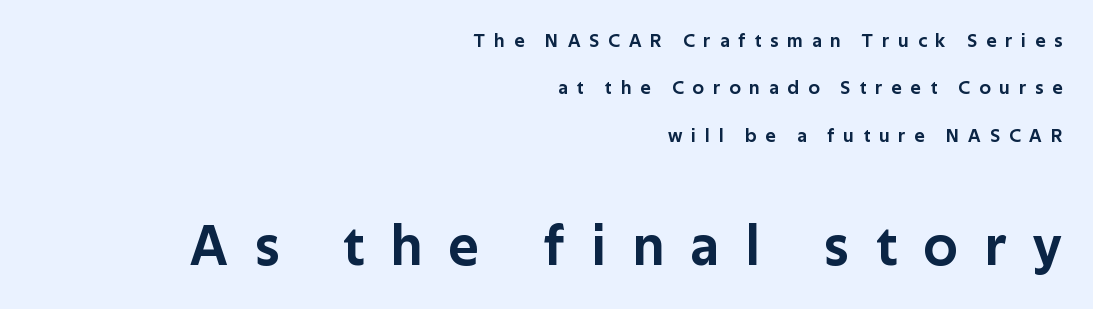
{"serif": "no", "italic": "no", "width": "normal", "stroke_contrast": "low", "x_height": "medium", "monospaced": "no", "underline": "no", "align": "right", "line_spacing": "loose", "line_spacing_ratio": 2.5, "letter_spacing": "wide", "letter_spacing_em": 0.48, "larger_block": "second", "size_ratio": 3.0, "glyph_px": 57}
